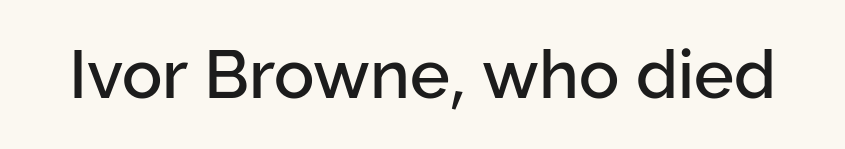
{"serif": "no", "italic": "no", "width": "normal", "stroke_contrast": "low", "x_height": "medium", "monospaced": "no", "underline": "no", "letter_spacing": "normal", "letter_spacing_em": 0.0, "glyph_px": 67}
